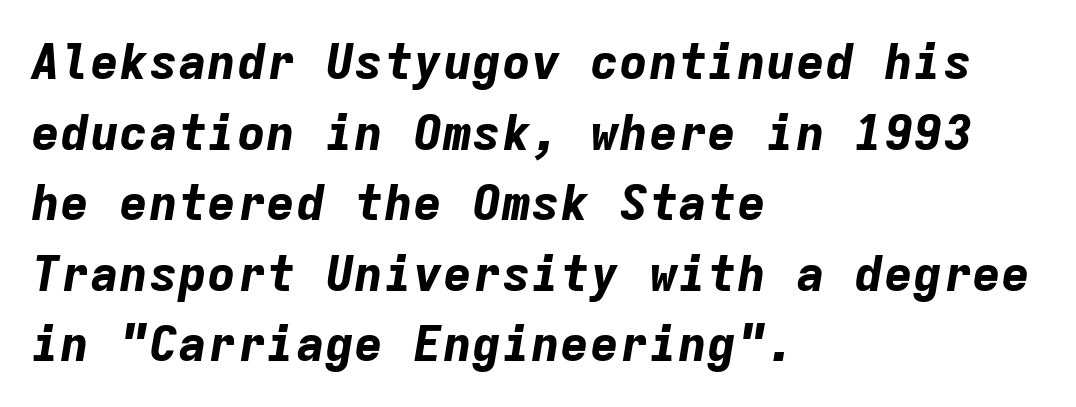
The image shows 49 px bold type, italic (leaning right), monospaced; set left-aligned, normal line spacing (1.44x), normal letter spacing, not underlined; low stroke contrast and a medium x-height.
